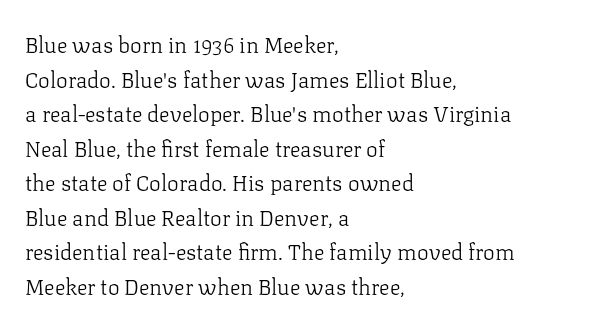
Which margin do the lines hug? The left one — the right edge is uneven. This is roman type, the default non-slanted kind. Summary of vertical rhythm: regular, with standard interline spacing. These glyphs show unthickened strokes, regular width or finer. The rendering keeps characters at their native spacing. The gap between lines stays unmarked.
